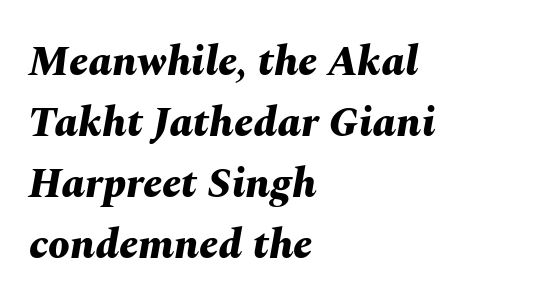
The whole block is typeset with a tilt. Underline: absent. This sample has the flowing, uneven cadence of proportional lettering. These lines sit exactly where default settings would place them. How are the letters spaced? Ordinarily, with no added tracking. Typeset ragged right — the left edge is the straight one.
